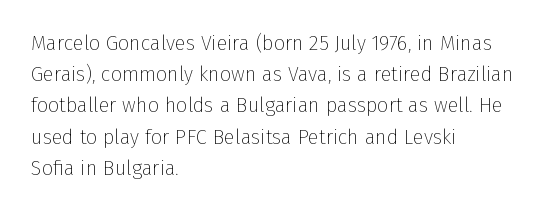
Between one letter and the next there's only the usual sliver of space. Letters rest on an invisible, unmarked baseline. Does the copy run flush right? No — it runs flush left. Nothing heavy about these letters — not bold at all.
